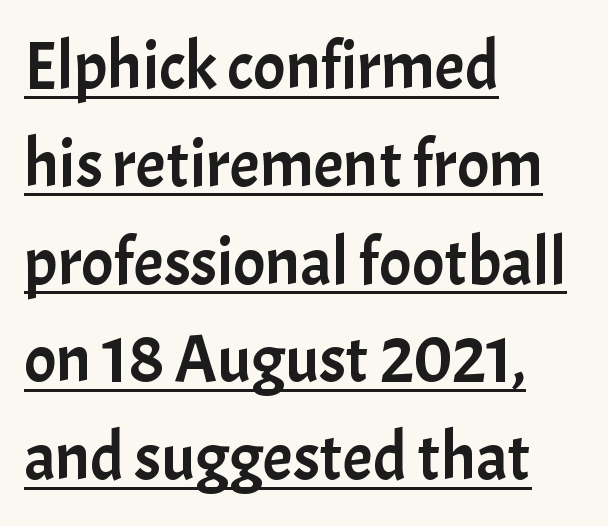
Q: Is the text italic (slanted)? A: No, it is upright.
Q: Is the typeface a serif or a sans-serif typeface? A: Sans-serif.
Q: Is the text underlined? A: Yes.
Q: How is the paragraph aligned? A: Left-aligned.
Q: Is the spacing between letters normal or unusually wide? A: Normal.
Q: Is the spacing between lines tight, normal or loose? A: Normal.
Q: Width (condensed, normal, or wide)? A: Normal.
Q: Stroke contrast? A: Low.
Q: x-height? A: Medium.
Q: Monospaced? A: No.
